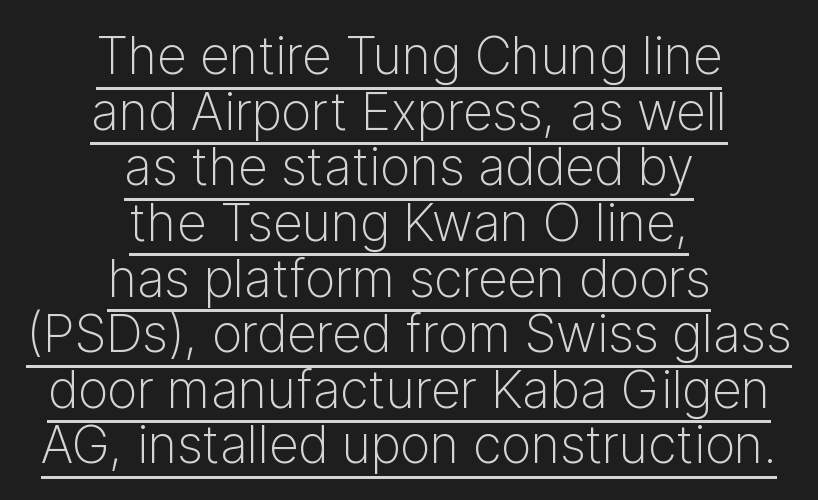
{"serif": "no", "italic": "no", "bold": "no", "weight": "light", "width": "normal", "stroke_contrast": "low", "x_height": "medium", "monospaced": "no", "underline": "yes", "align": "center", "line_spacing": "tight", "line_spacing_ratio": 1.07, "letter_spacing": "normal", "letter_spacing_em": 0.0, "glyph_px": 52}
